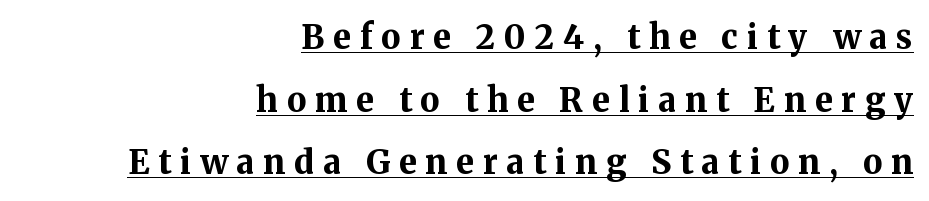
The image shows 33 px bold serif type, upright; set right-aligned, loose line spacing (1.9x), unusually wide letter spacing (+0.27 em), underlined; medium stroke contrast and a medium x-height.
